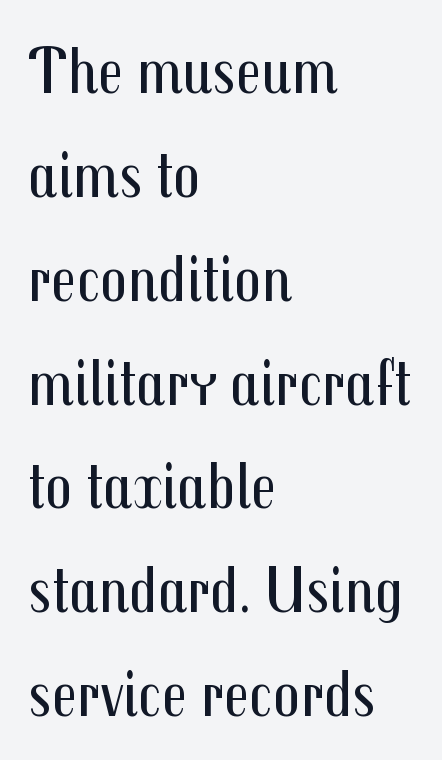
The image shows 67 px regular-weight, condensed sans-serif type, upright; set left-aligned, normal line spacing (1.55x), normal letter spacing, not underlined; medium stroke contrast and a medium x-height.
